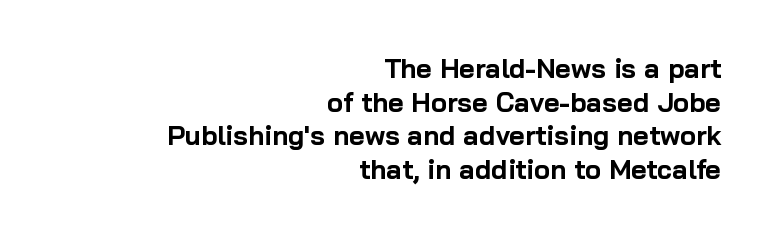
{"italic": "no", "bold": "yes", "underline": "no", "align": "right", "line_spacing": "normal", "line_spacing_ratio": 1.25, "letter_spacing": "normal", "letter_spacing_em": 0.0, "glyph_px": 27}
